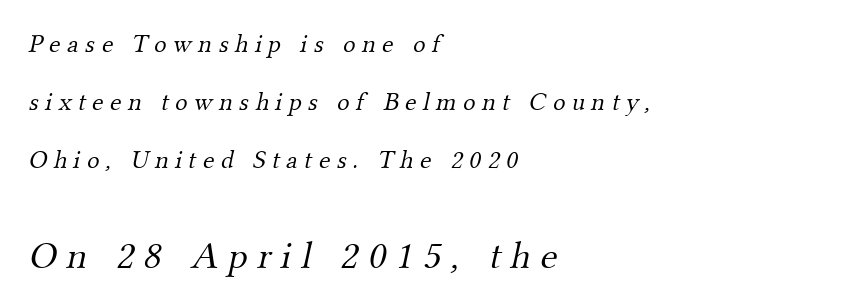
The image shows 39 px light serif type; set left-aligned, loose line spacing (2.23x), unusually wide letter spacing (+0.25 em), not underlined; the second (bottom) block is 1.5x larger; medium stroke contrast and a small x-height.
